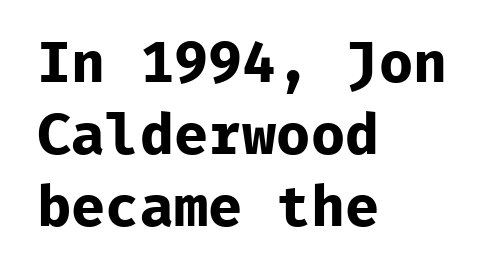
{"serif": "no", "italic": "no", "bold": "yes", "weight": "bold", "width": "normal", "stroke_contrast": "low", "x_height": "medium", "monospaced": "yes", "underline": "no", "align": "left", "line_spacing": "normal", "line_spacing_ratio": 1.26, "letter_spacing": "normal", "letter_spacing_em": 0.0, "glyph_px": 57}
